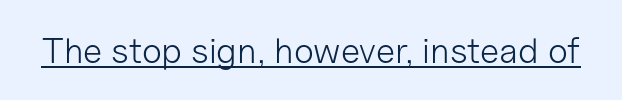
{"serif": "no", "italic": "no", "bold": "no", "weight": "light", "width": "normal", "stroke_contrast": "low", "x_height": "medium", "monospaced": "no", "underline": "yes", "letter_spacing": "normal", "letter_spacing_em": 0.0, "glyph_px": 36}
